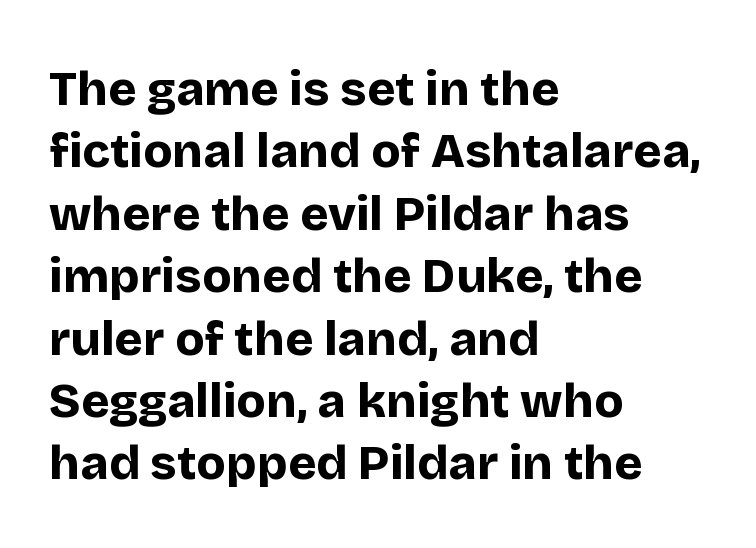
Evenly set lines give the paragraph a standard silhouette. Looks like regular typesetting: each glyph gets only the width it needs. This sample uses a sans-serif face. This rendering uses left alignment, leaving the right contour irregular.
